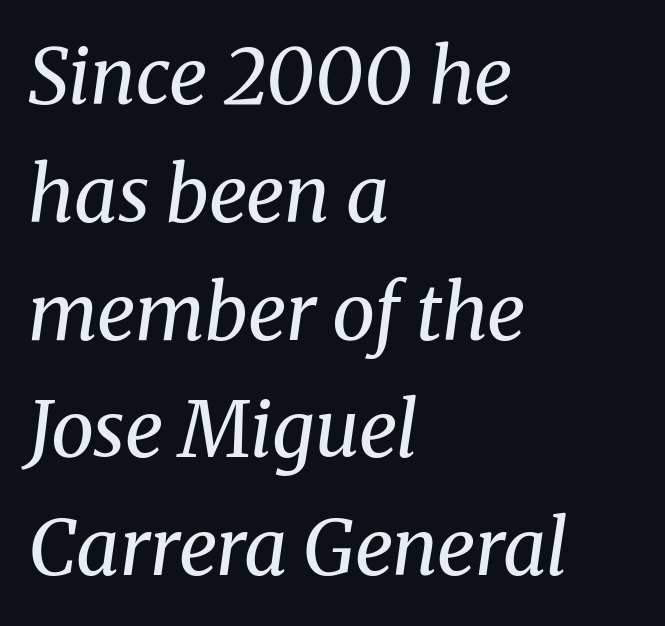
No extra ink here — the face is not bold. A typesetter would call this proportional, since set widths differ per character. The words here are not underlined. This sample is left-justified, so line endings fall wherever the words run out. The block of text has a typical density, with ordinary space between rows.
